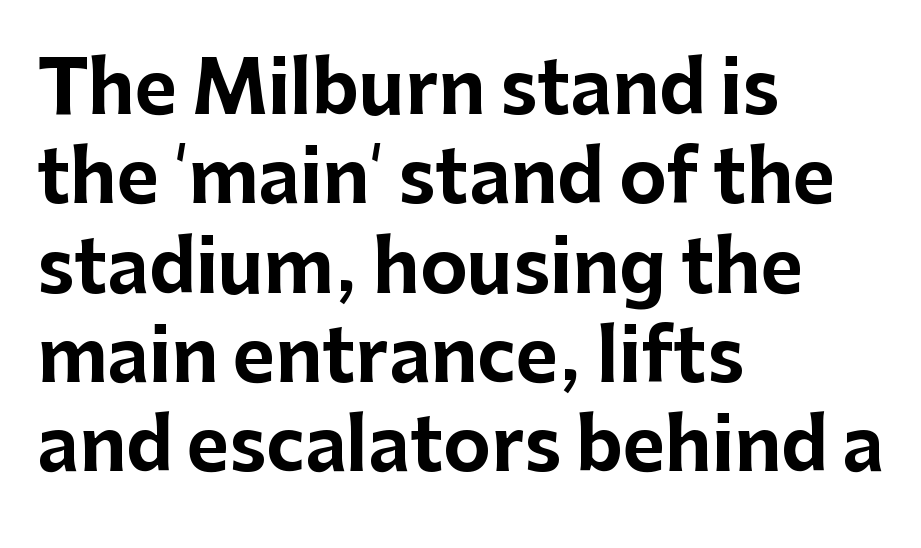
{"serif": "no", "italic": "no", "bold": "yes", "weight": "bold", "width": "normal", "stroke_contrast": "low", "x_height": "medium", "monospaced": "no", "underline": "no", "align": "left", "line_spacing_ratio": 1.24, "letter_spacing": "normal", "letter_spacing_em": 0.0, "glyph_px": 72}
